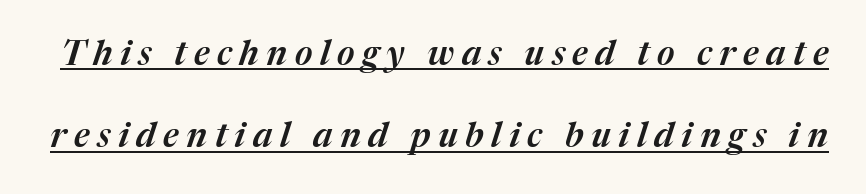
The image shows 34 px text type, italic (leaning right); set loose line spacing (2.42x), unusually wide letter spacing (+0.22 em), underlined; medium stroke contrast and a medium x-height.
